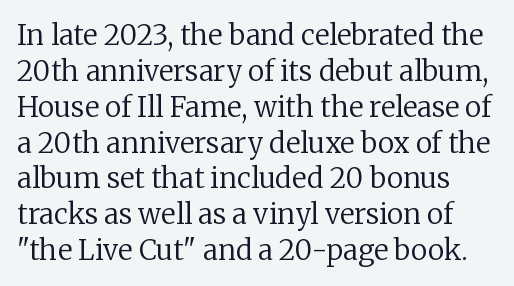
{"serif": "yes", "italic": "no", "bold": "no", "weight": "regular", "width": "normal", "stroke_contrast": "low", "x_height": "medium", "monospaced": "no", "underline": "no", "line_spacing": "normal", "line_spacing_ratio": 1.28, "letter_spacing": "normal", "letter_spacing_em": 0.0, "glyph_px": 28}
